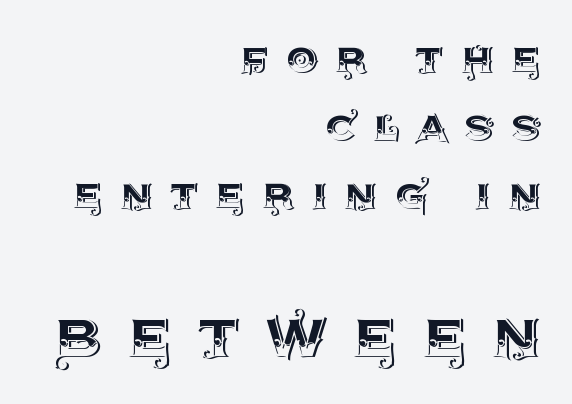
The image shows 76 px text type, upright; set right-aligned, normal line spacing (1.33x), unusually wide letter spacing (+0.33 em), not underlined; the second (bottom) block is 1.49x larger; a large x-height.
